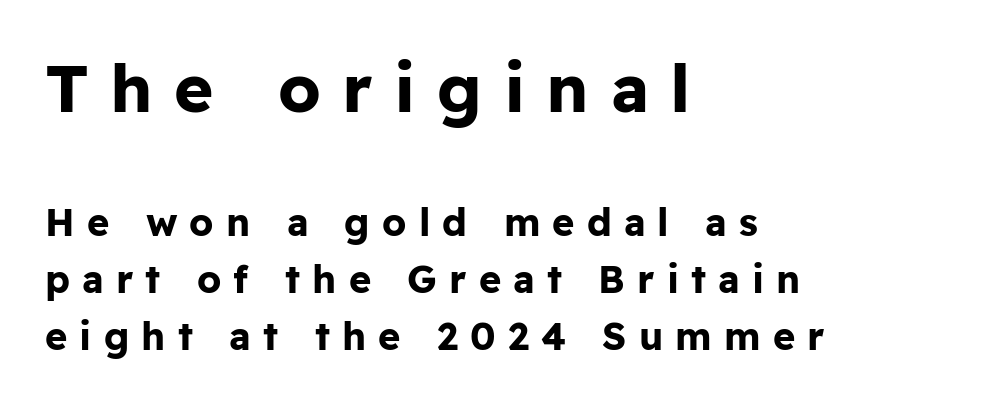
Q: Is the text bold? A: Yes.
Q: Is the text italic (slanted)? A: No, it is upright.
Q: Is the typeface a serif or a sans-serif typeface? A: Sans-serif.
Q: Is the text underlined? A: No.
Q: How is the paragraph aligned? A: Left-aligned.
Q: Is the spacing between letters normal or unusually wide? A: Unusually wide.
Q: Is the spacing between lines tight, normal or loose? A: Normal.
Q: Which block of text is set in a larger size, the first (top) or the second (bottom)? A: The first (top) one.
Q: Width (condensed, normal, or wide)? A: Normal.
Q: Stroke contrast? A: Low.
Q: x-height? A: Medium.
Q: Monospaced? A: No.
